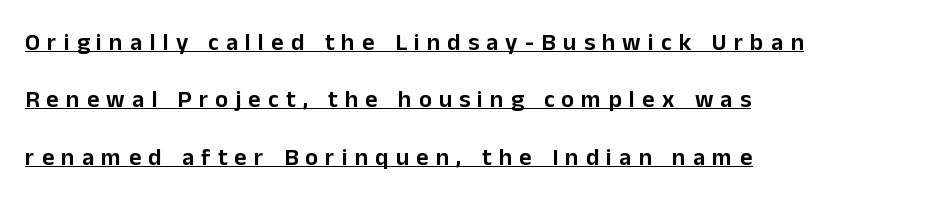
The image shows 24 px text type, upright; set left-aligned, loose line spacing (2.39x), unusually wide letter spacing (+0.3 em), underlined.
